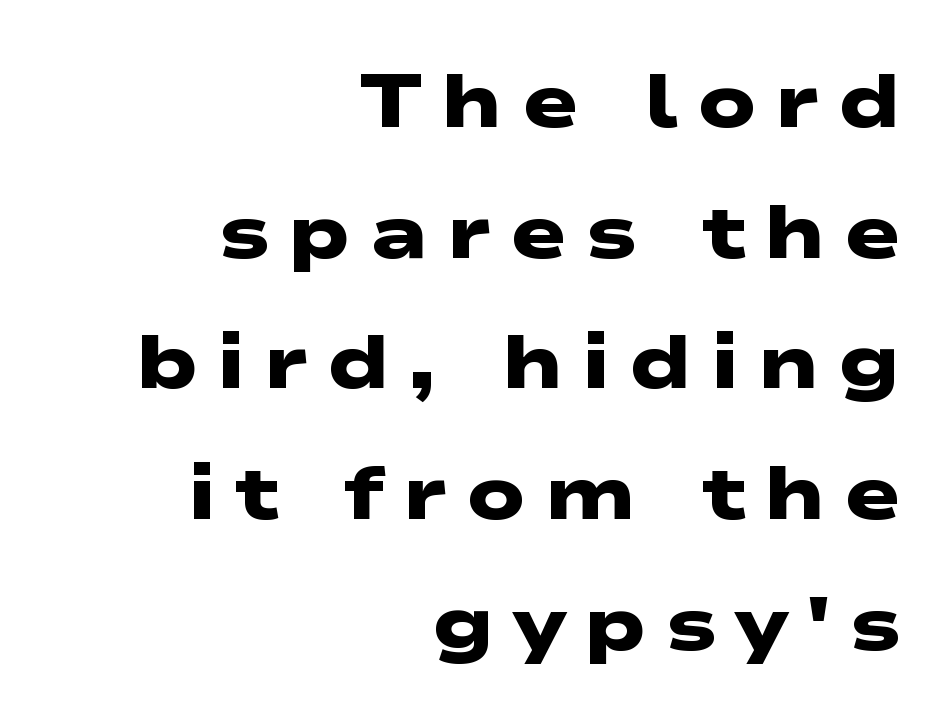
Q: Is the text bold? A: Yes.
Q: Is the typeface a serif or a sans-serif typeface? A: Sans-serif.
Q: Is the text underlined? A: No.
Q: How is the paragraph aligned? A: Right-aligned.
Q: Is the spacing between letters normal or unusually wide? A: Unusually wide.
Q: Width (condensed, normal, or wide)? A: Wide.
Q: Stroke contrast? A: Low.
Q: x-height? A: Medium.
Q: Monospaced? A: No.
